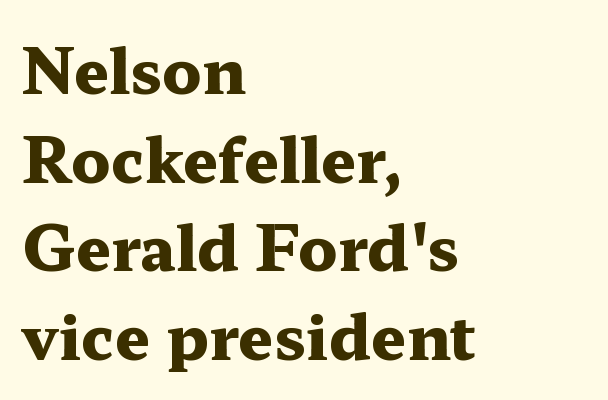
The image shows 62 px heavy, wide serif type, upright; set left-aligned, normal line spacing (1.43x), normal letter spacing, not underlined; medium stroke contrast and a medium x-height.
